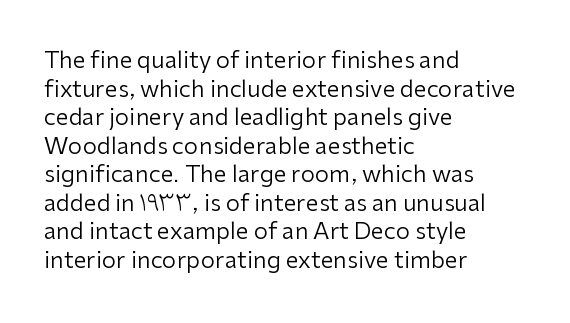
The image shows 23 px text type, upright; set left-aligned, line spacing 1.24x, normal letter spacing, not underlined.
